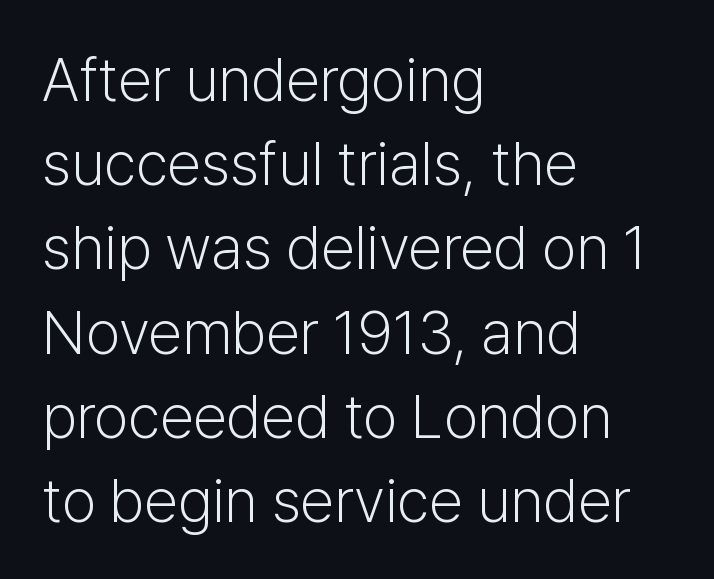
Q: Is the text bold? A: No.
Q: Is the text italic (slanted)? A: No, it is upright.
Q: Is the typeface a serif or a sans-serif typeface? A: Sans-serif.
Q: Is the text underlined? A: No.
Q: How is the paragraph aligned? A: Left-aligned.
Q: Is the spacing between letters normal or unusually wide? A: Normal.
Q: Is the spacing between lines tight, normal or loose? A: Normal.
Q: Width (condensed, normal, or wide)? A: Normal.
Q: Stroke contrast? A: Low.
Q: x-height? A: Medium.
Q: Monospaced? A: No.
